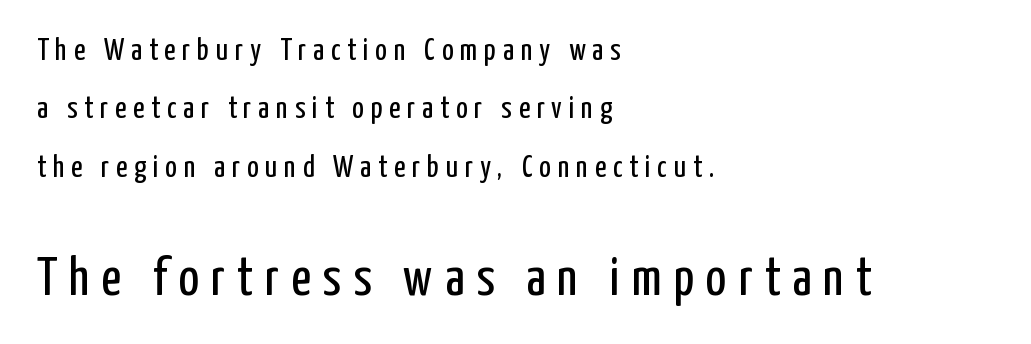
Q: Is the text bold? A: No.
Q: Is the text italic (slanted)? A: No, it is upright.
Q: Is the typeface a serif or a sans-serif typeface? A: Sans-serif.
Q: Is the text underlined? A: No.
Q: How is the paragraph aligned? A: Left-aligned.
Q: Is the spacing between letters normal or unusually wide? A: Unusually wide.
Q: Which block of text is set in a larger size, the first (top) or the second (bottom)? A: The second (bottom) one.
Q: Width (condensed, normal, or wide)? A: Condensed.
Q: Stroke contrast? A: Low.
Q: x-height? A: Medium.
Q: Monospaced? A: No.
